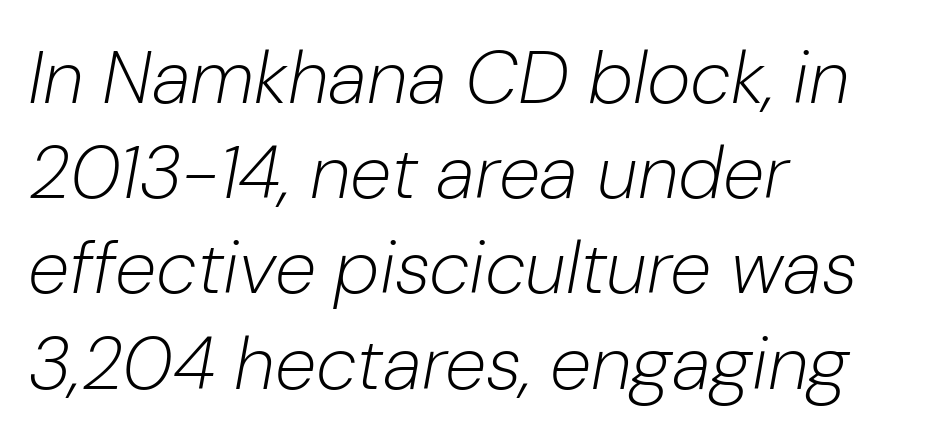
Horizontal alignment here is leftward, the default for most running prose. Is the type slanted? Yes — the strokes lean at a clear angle. Summary of weight: not heavy and not bold. The horizontal fit of the characters is conventional and even. If you measured baseline to baseline, you'd find a middling distance.
